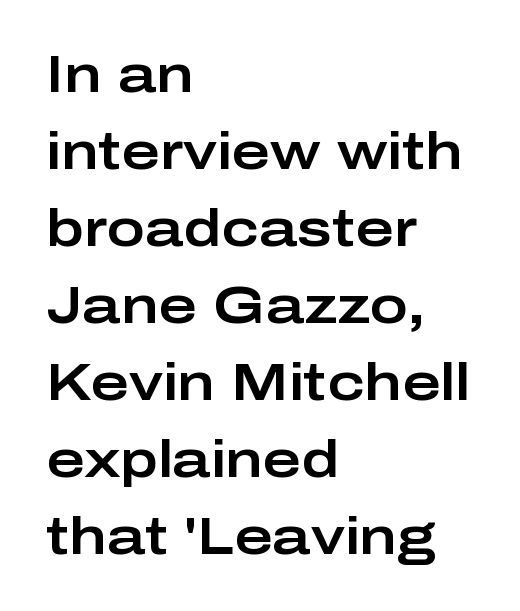
The image shows 52 px wide sans-serif type, upright; set left-aligned, normal line spacing (1.48x), normal letter spacing, not underlined; low stroke contrast and a medium x-height.
